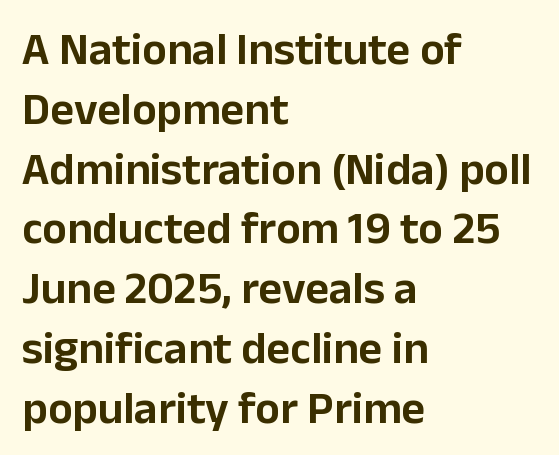
The image shows 46 px sans-serif type, upright; set left-aligned, normal line spacing (1.3x), normal letter spacing, not underlined; low stroke contrast and a medium x-height.
